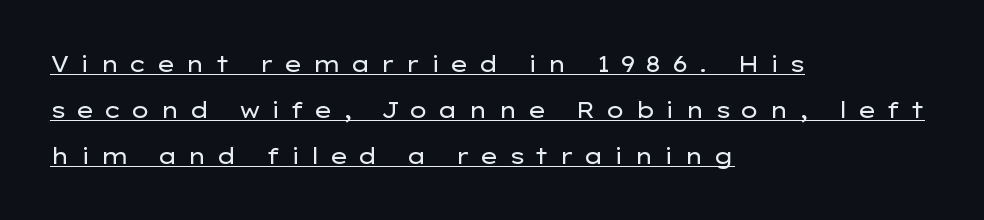
{"italic": "no", "bold": "no", "underline": "yes", "align": "left", "line_spacing": "loose", "line_spacing_ratio": 2.09, "letter_spacing": "wide", "letter_spacing_em": 0.43, "glyph_px": 22}
